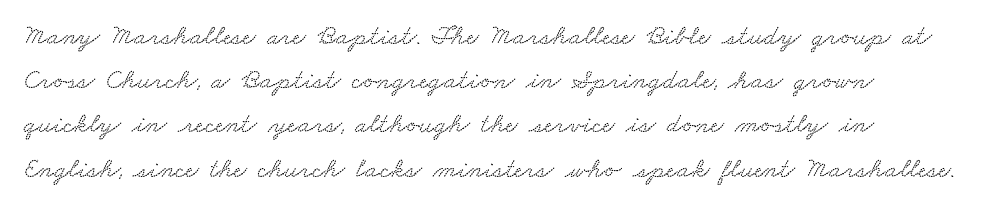
{"serif": "yes", "width": "wide", "stroke_contrast": "medium", "x_height": "small", "monospaced": "no", "underline": "no", "align": "left", "line_spacing": "normal", "line_spacing_ratio": 1.58, "letter_spacing": "normal", "letter_spacing_em": 0.0, "glyph_px": 28}
